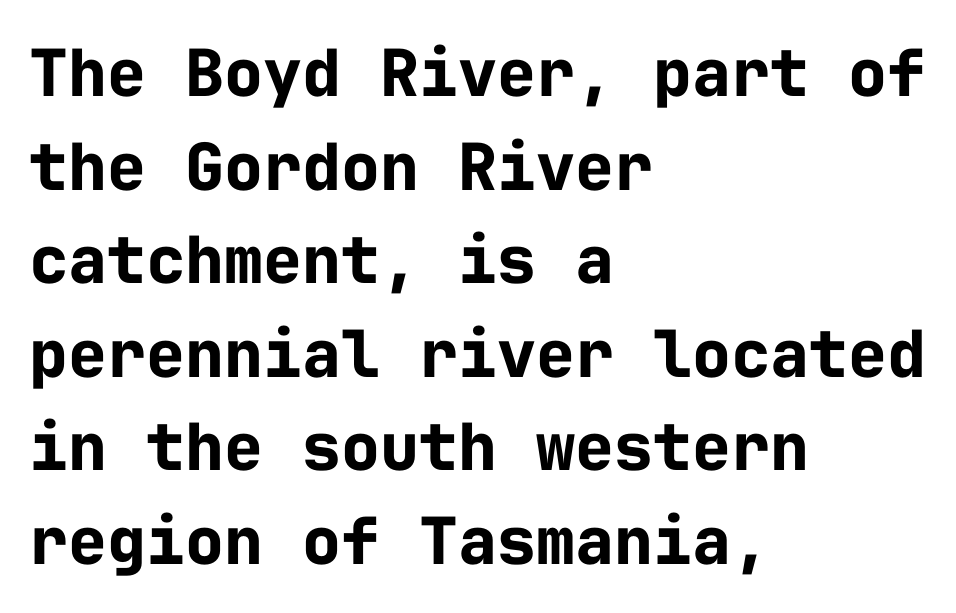
Q: Is the text bold? A: Yes.
Q: Is the text italic (slanted)? A: No, it is upright.
Q: Is the typeface a serif or a sans-serif typeface? A: Sans-serif.
Q: Is the text underlined? A: No.
Q: How is the paragraph aligned? A: Left-aligned.
Q: Is the spacing between letters normal or unusually wide? A: Normal.
Q: Is the spacing between lines tight, normal or loose? A: Normal.
Q: Width (condensed, normal, or wide)? A: Normal.
Q: Stroke contrast? A: Low.
Q: x-height? A: Medium.
Q: Monospaced? A: Yes.
